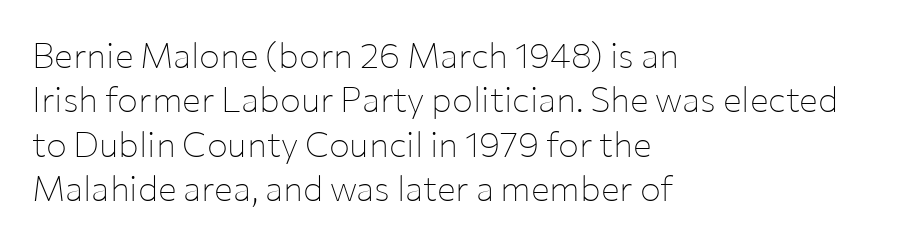
{"serif": "no", "italic": "no", "bold": "no", "weight": "thin", "width": "normal", "stroke_contrast": "low", "x_height": "medium", "monospaced": "no", "underline": "no", "align": "left", "line_spacing": "normal", "line_spacing_ratio": 1.27, "letter_spacing": "normal", "letter_spacing_em": 0.0, "glyph_px": 35}
